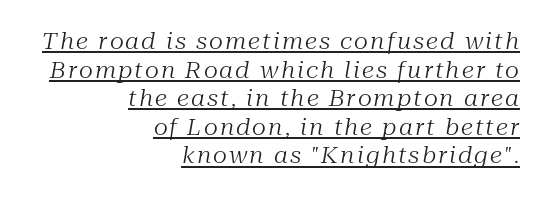
The image shows 22 px text type, italic (leaning right); set right-aligned, normal line spacing (1.3x), underlined.
